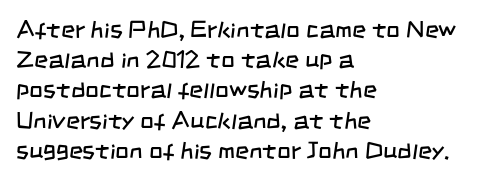
{"bold": "no", "underline": "no", "align": "left", "line_spacing": "normal", "line_spacing_ratio": 1.26, "letter_spacing": "normal", "letter_spacing_em": 0.0, "glyph_px": 24}
